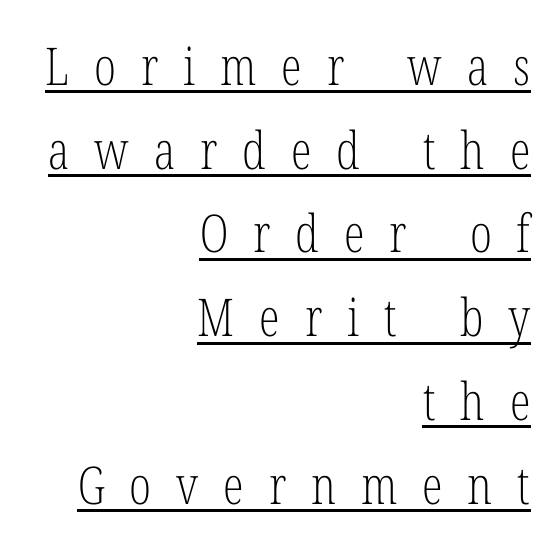
Like a heading marked for emphasis, these lines bear an underscore. A quiet, ordinary-to-light weight characterises the typeface. In CSS terms this would be text-align: right. The face used here is proportionally spaced, like ordinary book or web type.
